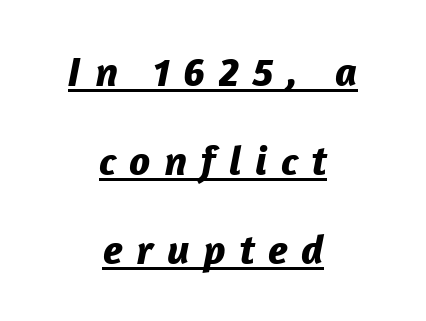
{"italic": "yes", "lean": "right", "slant_degrees": 12, "bold": "yes", "weight": "bold", "width": "normal", "stroke_contrast": "low", "x_height": "medium", "monospaced": "no", "underline": "yes", "align": "center", "line_spacing": "loose", "line_spacing_ratio": 2.12, "letter_spacing": "wide", "letter_spacing_em": 0.32, "glyph_px": 42}
